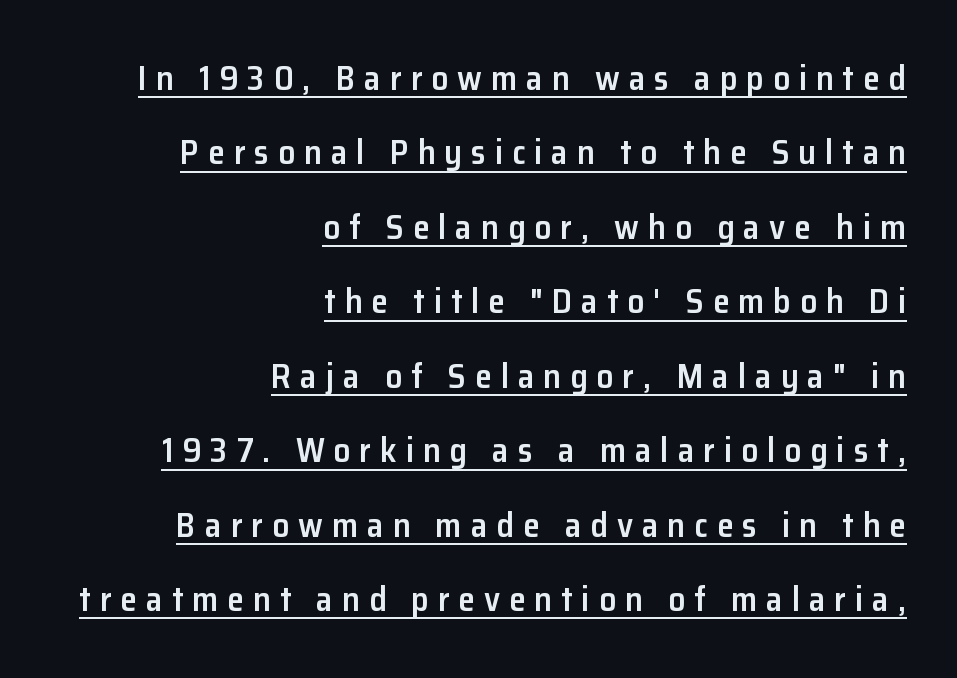
Q: Is the text bold? A: Semi-bold.
Q: Is the text italic (slanted)? A: No, it is upright.
Q: Is the typeface a serif or a sans-serif typeface? A: Sans-serif.
Q: Is the text underlined? A: Yes.
Q: How is the paragraph aligned? A: Right-aligned.
Q: Is the spacing between letters normal or unusually wide? A: Unusually wide.
Q: Is the spacing between lines tight, normal or loose? A: Loose.
Q: Width (condensed, normal, or wide)? A: Normal.
Q: Stroke contrast? A: Low.
Q: x-height? A: Medium.
Q: Monospaced? A: No.
